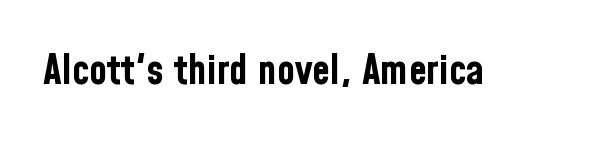
{"serif": "no", "italic": "no", "bold": "yes", "weight": "bold", "width": "condensed", "stroke_contrast": "low", "x_height": "medium", "monospaced": "no", "underline": "no", "letter_spacing": "normal", "letter_spacing_em": 0.0, "glyph_px": 41}
